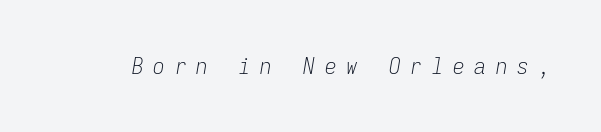
Q: Is the text bold? A: No.
Q: Is the text italic (slanted)? A: Yes, it leans right by about 9 degrees.
Q: Is the text underlined? A: No.
Q: Is the spacing between letters normal or unusually wide? A: Unusually wide.
